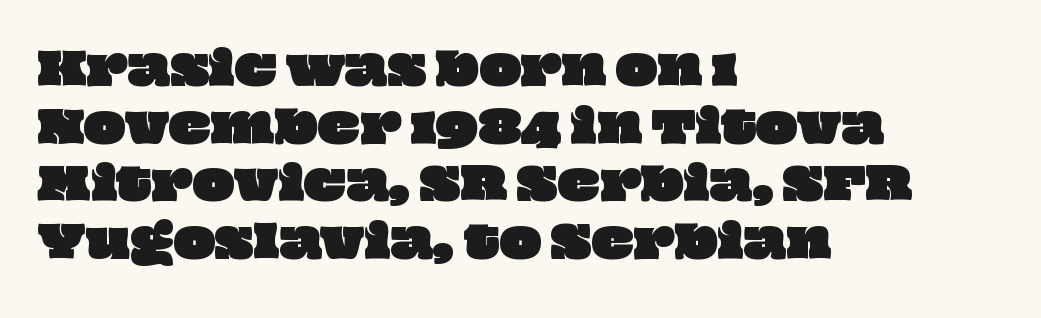
Q: Is the text underlined? A: No.
Q: How is the paragraph aligned? A: Left-aligned.
Q: Is the spacing between letters normal or unusually wide? A: Normal.
Q: Is the spacing between lines tight, normal or loose? A: Normal.
Q: Width (condensed, normal, or wide)? A: Wide.
Q: Stroke contrast? A: Low.
Q: x-height? A: Large.
Q: Monospaced? A: No.
